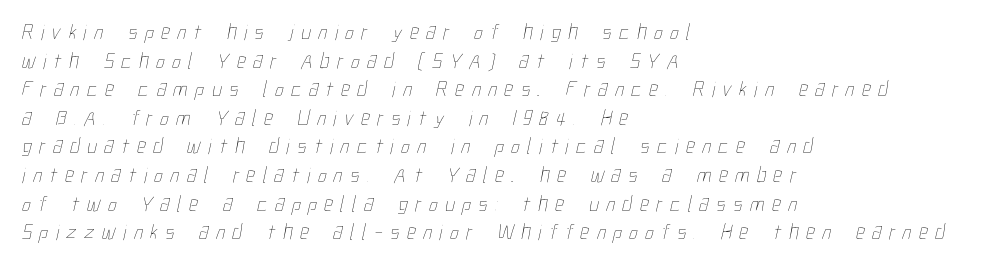
{"bold": "no", "underline": "no", "align": "left", "line_spacing": "normal", "line_spacing_ratio": 1.3, "letter_spacing": "wide", "letter_spacing_em": 0.34, "glyph_px": 22}
